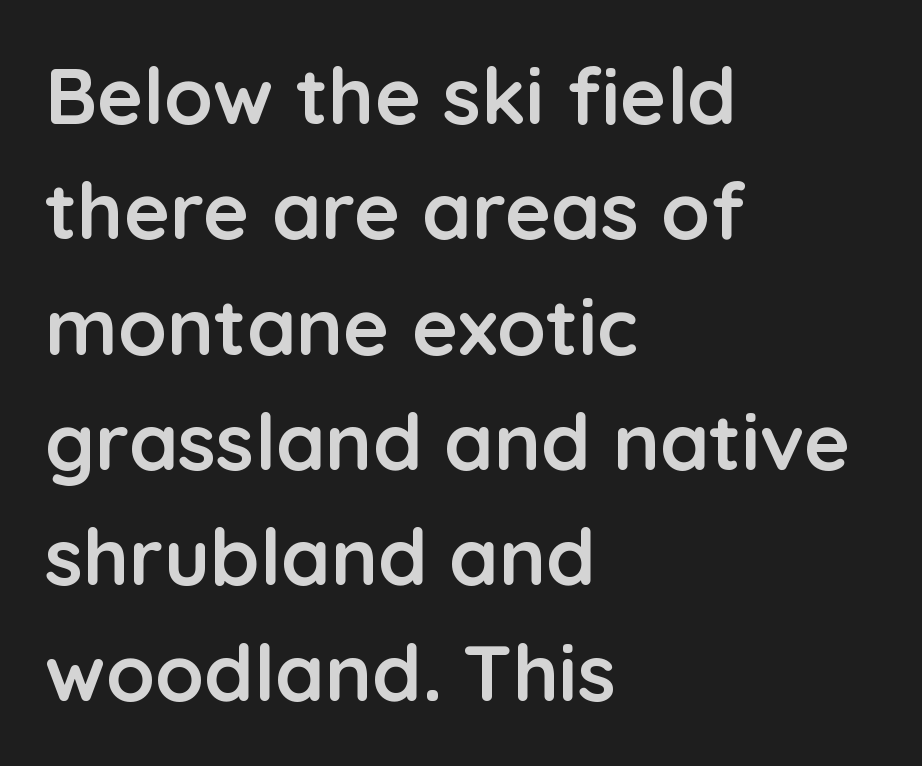
Q: Is the text bold? A: Yes.
Q: Is the text italic (slanted)? A: No, it is upright.
Q: Is the typeface a serif or a sans-serif typeface? A: Sans-serif.
Q: Is the text underlined? A: No.
Q: How is the paragraph aligned? A: Left-aligned.
Q: Is the spacing between letters normal or unusually wide? A: Normal.
Q: Is the spacing between lines tight, normal or loose? A: Normal.
Q: Width (condensed, normal, or wide)? A: Normal.
Q: Stroke contrast? A: Low.
Q: x-height? A: Medium.
Q: Monospaced? A: No.
